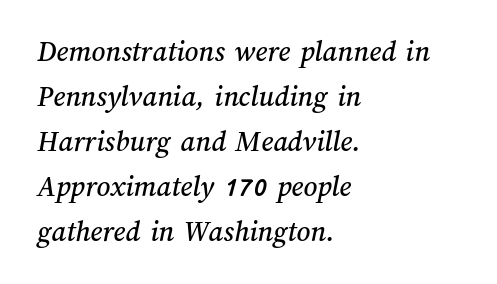
Proportional: the letters do not fall into vertical columns. Underlining? Definitely not there. How are the letters spaced? Ordinarily, with no added tracking. Compared with typical paragraphs, the rows here are spaced about the same. The setting favours the left margin, as ordinary paragraphs usually do.
